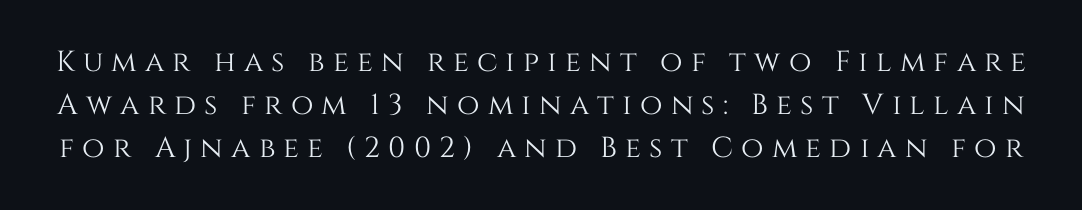
The image shows 29 px text type, upright; set normal line spacing (1.48x), unusually wide letter spacing (+0.28 em), not underlined; medium stroke contrast and a large x-height.
